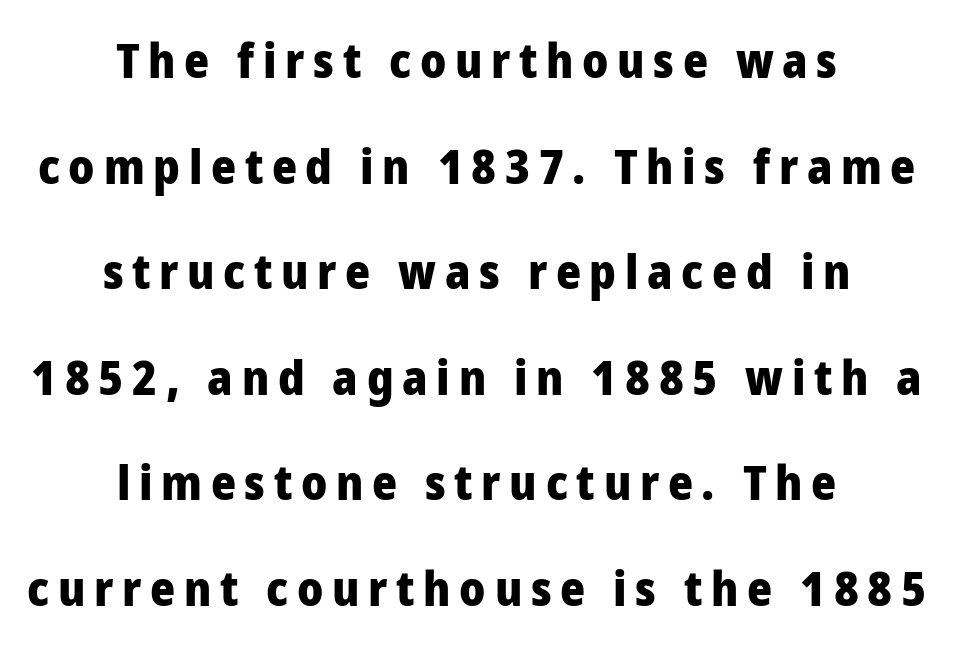
Q: Is the text bold? A: Yes.
Q: Is the text italic (slanted)? A: No, it is upright.
Q: Is the typeface a serif or a sans-serif typeface? A: Sans-serif.
Q: Is the text underlined? A: No.
Q: How is the paragraph aligned? A: Centered.
Q: Is the spacing between lines tight, normal or loose? A: Loose.
Q: Width (condensed, normal, or wide)? A: Normal.
Q: Stroke contrast? A: Low.
Q: x-height? A: Medium.
Q: Monospaced? A: No.
